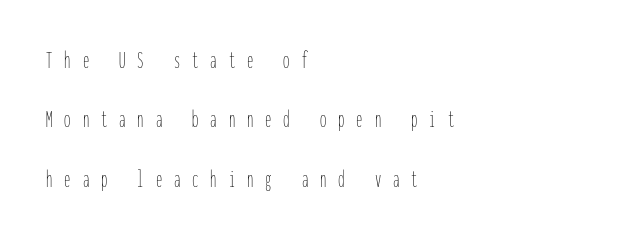
The image shows 25 px text type, upright; set left-aligned, loose line spacing (2.38x), unusually wide letter spacing (+0.48 em), not underlined.
